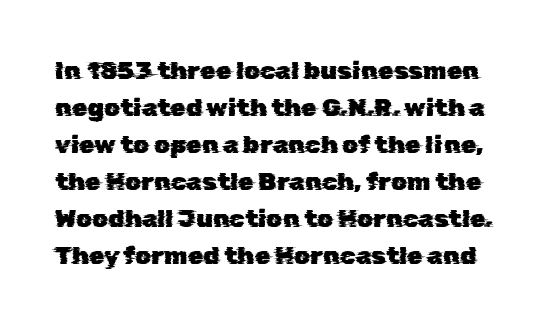
A clean baseline with only descenders dipping below it. Leading: standard. Between one letter and the next there's only the usual sliver of space.
